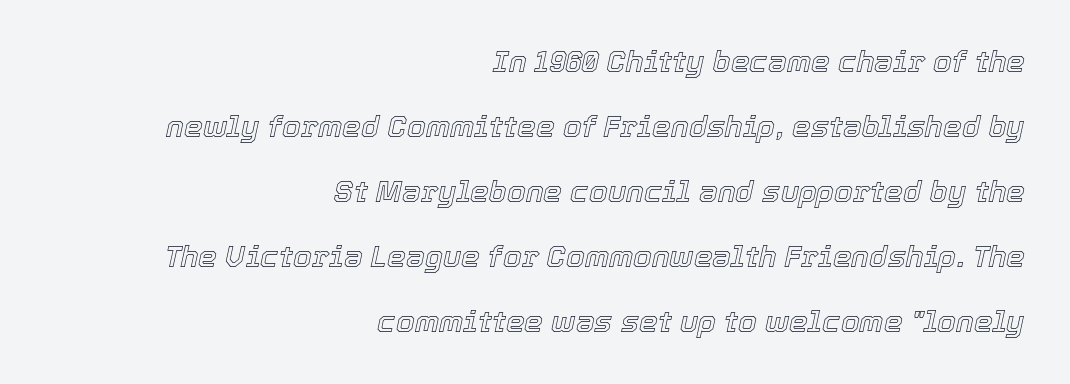
{"italic": "yes", "lean": "right", "slant_degrees": 12, "width": "normal", "x_height": "medium", "monospaced": "no", "underline": "no", "align": "right", "line_spacing": "loose", "line_spacing_ratio": 2.17, "letter_spacing": "normal", "letter_spacing_em": 0.0, "glyph_px": 30}
